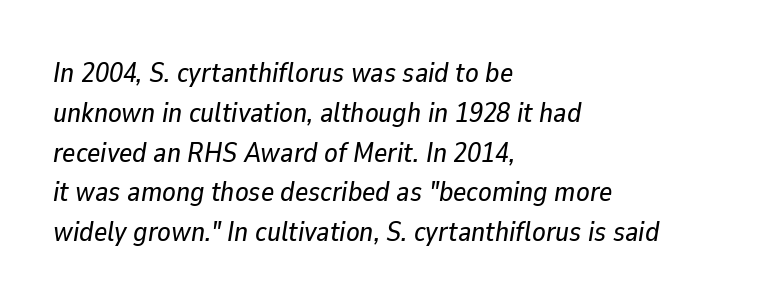
Q: Is the text italic (slanted)? A: Yes, it leans right by about 9 degrees.
Q: Is the text underlined? A: No.
Q: How is the paragraph aligned? A: Left-aligned.
Q: Is the spacing between letters normal or unusually wide? A: Normal.
Q: Is the spacing between lines tight, normal or loose? A: Normal.
Q: Width (condensed, normal, or wide)? A: Normal.
Q: Stroke contrast? A: Low.
Q: x-height? A: Medium.
Q: Monospaced? A: No.
